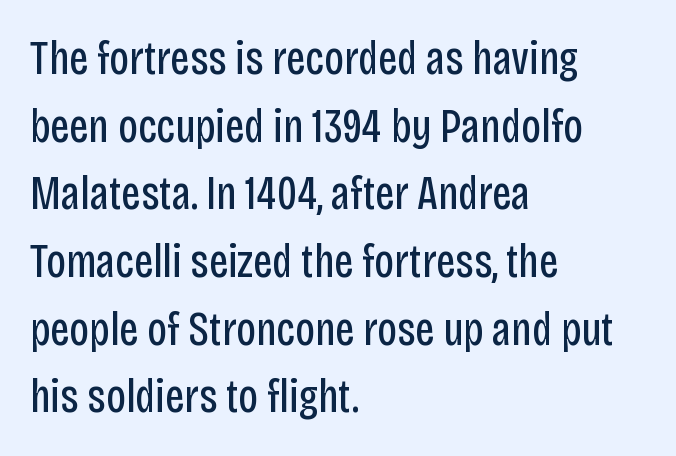
The compositor pushed each line to the left boundary. Each word holds together tightly as a unit, with standard inter-letter gaps. You could not count columns in this text — the font is proportionally spaced. These lines were composed using upright roman letters.
